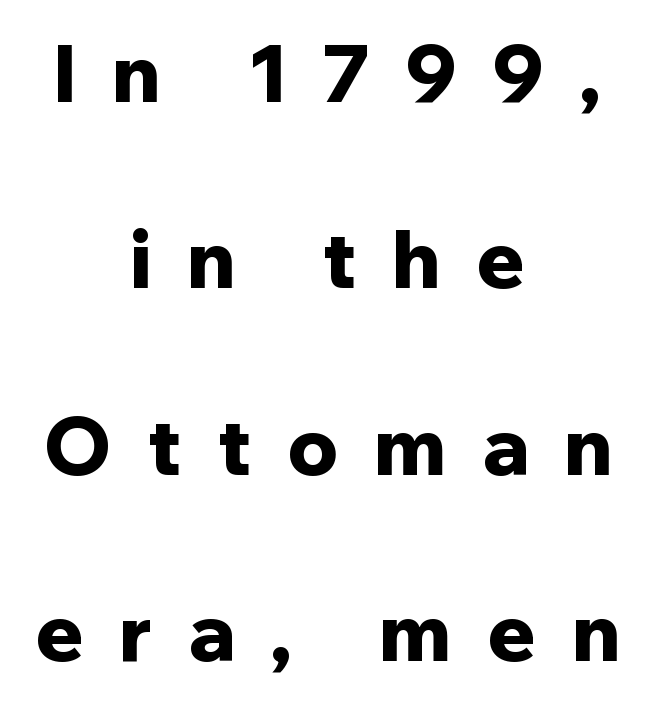
The image shows 79 px bold sans-serif type, upright; set centered, loose line spacing (2.36x), unusually wide letter spacing (+0.45 em), not underlined; low stroke contrast and a medium x-height.
